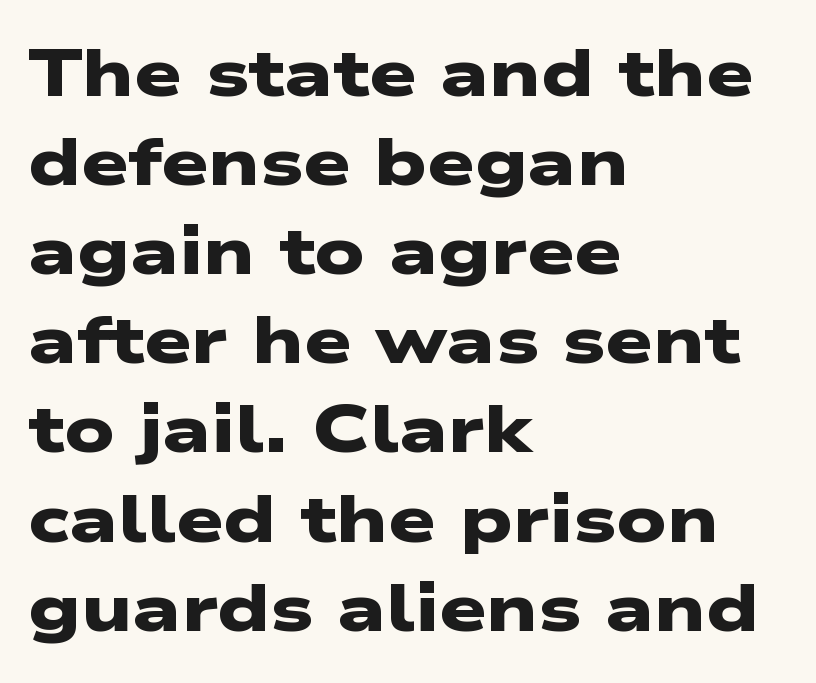
{"serif": "no", "bold": "yes", "weight": "heavy", "width": "wide", "stroke_contrast": "low", "x_height": "medium", "monospaced": "no", "underline": "no", "align": "left", "line_spacing": "normal", "line_spacing_ratio": 1.33, "letter_spacing": "normal", "letter_spacing_em": 0.0, "glyph_px": 67}
